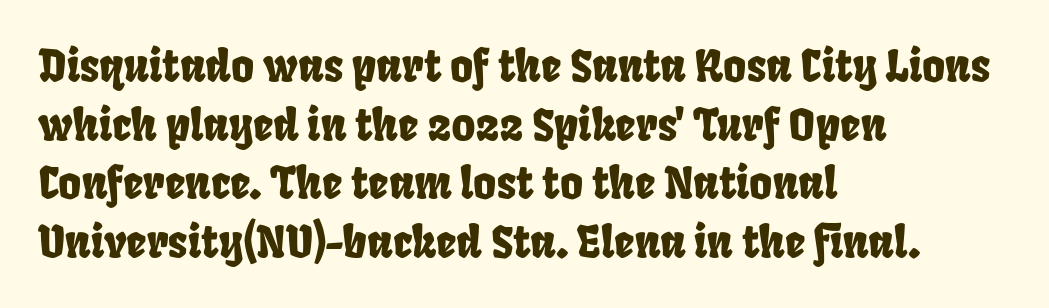
The image shows 44 px condensed sans-serif type; set left-aligned, normal line spacing (1.33x), normal letter spacing, not underlined; low stroke contrast and a large x-height.
